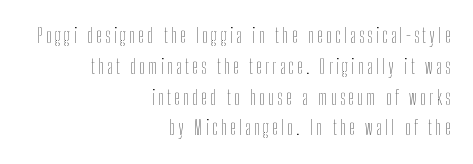
The zone under the glyphs is completely vacant. Notice how descenders clear the ascenders below comfortably — that's standard leading. The font's upright variant was chosen for this text. No letter is thick-stroked: the sample isn't bold. The compositor pushed each line to the right boundary.
